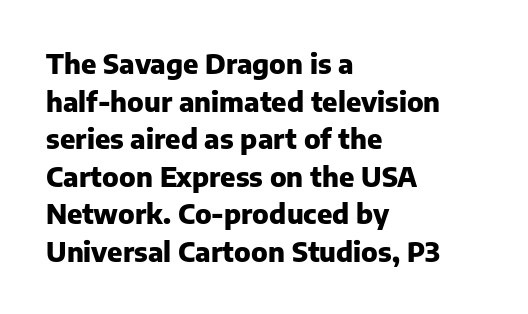
The image shows 27 px bold type, upright; set left-aligned, normal line spacing (1.39x), normal letter spacing, not underlined.
